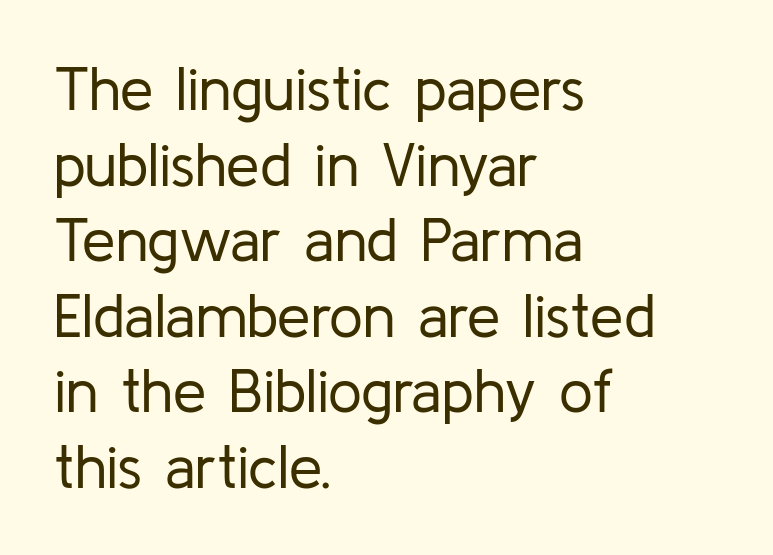
{"serif": "no", "italic": "no", "bold": "no", "weight": "regular", "width": "normal", "stroke_contrast": "low", "x_height": "medium", "monospaced": "no", "underline": "no", "align": "left", "line_spacing": "normal", "line_spacing_ratio": 1.26, "letter_spacing": "normal", "letter_spacing_em": 0.0, "glyph_px": 60}
